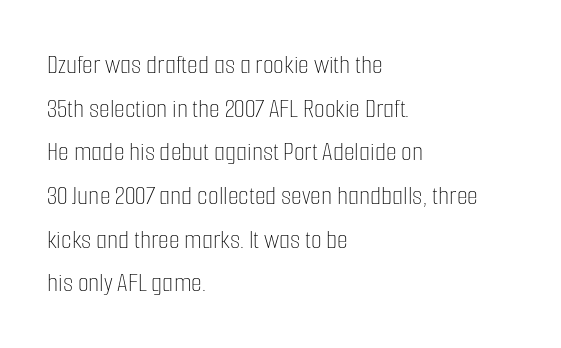
A classic flush-left, rag-right setting is used for this passage. Italic: no, the glyphs are upright roman. The face used here is proportionally spaced, like ordinary book or web type. Any mark beneath the type? The region is blank. Weight: in the light-to-regular range.
